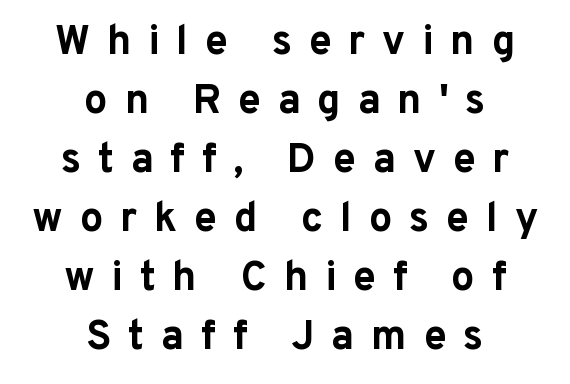
{"serif": "no", "italic": "no", "bold": "yes", "weight": "bold", "width": "normal", "stroke_contrast": "low", "x_height": "medium", "monospaced": "no", "underline": "no", "align": "center", "line_spacing": "normal", "line_spacing_ratio": 1.44, "letter_spacing": "wide", "letter_spacing_em": 0.41, "glyph_px": 41}
